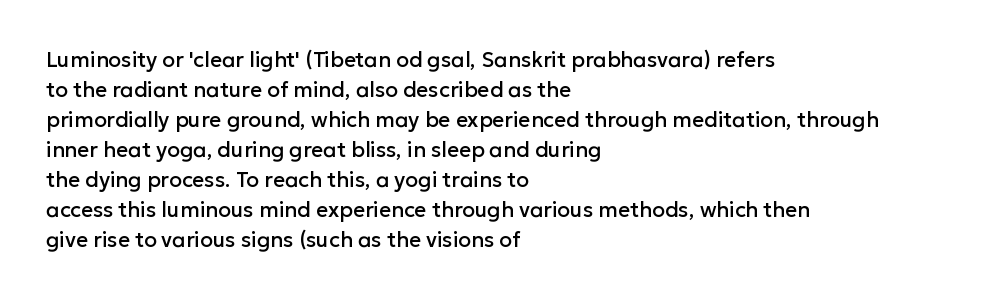
{"italic": "no", "underline": "no", "align": "left", "line_spacing": "normal", "line_spacing_ratio": 1.43, "letter_spacing": "normal", "letter_spacing_em": 0.0, "glyph_px": 21}
